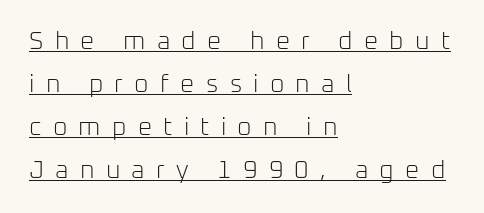
Q: Is the text bold? A: No.
Q: Is the text italic (slanted)? A: No, it is upright.
Q: Is the text underlined? A: Yes.
Q: How is the paragraph aligned? A: Left-aligned.
Q: Is the spacing between letters normal or unusually wide? A: Unusually wide.
